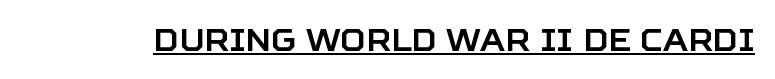
{"serif": "no", "italic": "no", "width": "normal", "stroke_contrast": "low", "x_height": "large", "monospaced": "no", "underline": "yes", "letter_spacing": "normal", "letter_spacing_em": 0.0, "glyph_px": 31}
